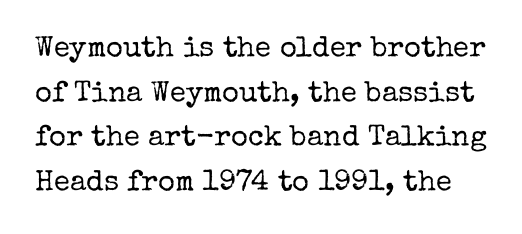
Q: Is the text bold? A: No.
Q: Is the text italic (slanted)? A: No, it is upright.
Q: Is the typeface a serif or a sans-serif typeface? A: Serif.
Q: Is the text underlined? A: No.
Q: Is the spacing between letters normal or unusually wide? A: Normal.
Q: Is the spacing between lines tight, normal or loose? A: Normal.
Q: Width (condensed, normal, or wide)? A: Normal.
Q: Stroke contrast? A: Low.
Q: x-height? A: Medium.
Q: Monospaced? A: No.
